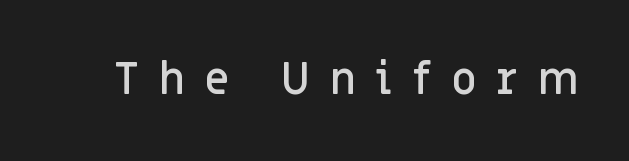
Does extra space separate the letters? Yes, quite a lot of it. Firm but not heavy-handed strokes: this text is semibold. This rendering employs a face without finishing strokes, i.e., a sans-serif. Each letter keeps its own natural width here, so spacing adapts to shape. Italic? Not at all — the glyphs are vertical. A bare baseline throughout the passage.
